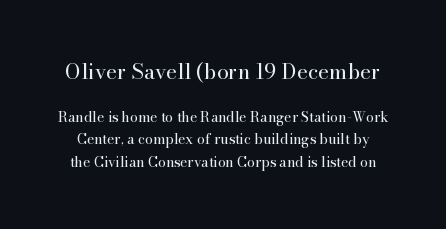
The image shows 21 px text type, upright; set normal line spacing (1.62x), normal letter spacing, not underlined; the first (top) block is 1.5x larger.
